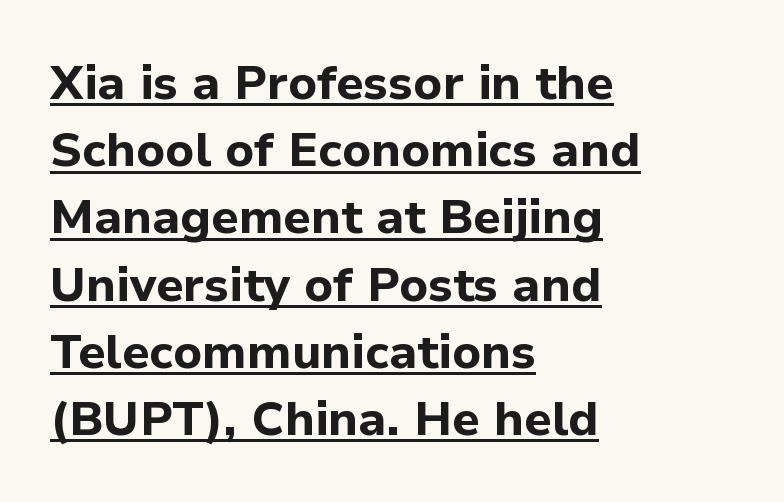
Q: Is the text bold? A: Yes.
Q: Is the text italic (slanted)? A: No, it is upright.
Q: Is the typeface a serif or a sans-serif typeface? A: Sans-serif.
Q: Is the text underlined? A: Yes.
Q: How is the paragraph aligned? A: Left-aligned.
Q: Is the spacing between letters normal or unusually wide? A: Normal.
Q: Is the spacing between lines tight, normal or loose? A: Normal.
Q: Width (condensed, normal, or wide)? A: Normal.
Q: Stroke contrast? A: Low.
Q: x-height? A: Medium.
Q: Monospaced? A: No.
